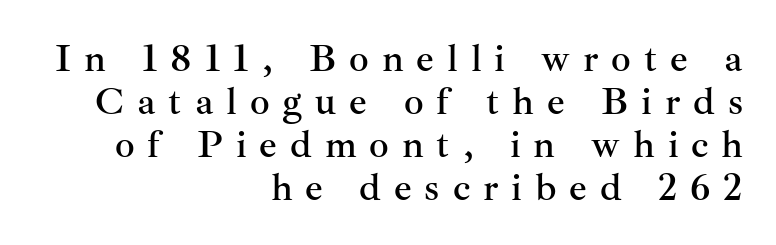
{"serif": "yes", "italic": "no", "width": "normal", "stroke_contrast": "medium", "x_height": "small", "monospaced": "no", "underline": "no", "align": "right", "line_spacing": "tight", "line_spacing_ratio": 1.1, "letter_spacing": "wide", "letter_spacing_em": 0.33, "glyph_px": 39}
